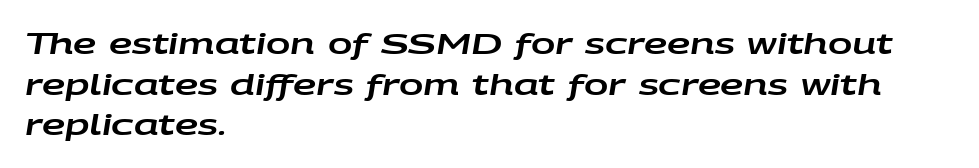
The image shows 29 px wide type, italic (leaning right); set left-aligned, normal line spacing (1.4x), normal letter spacing, not underlined; low stroke contrast and a large x-height.
